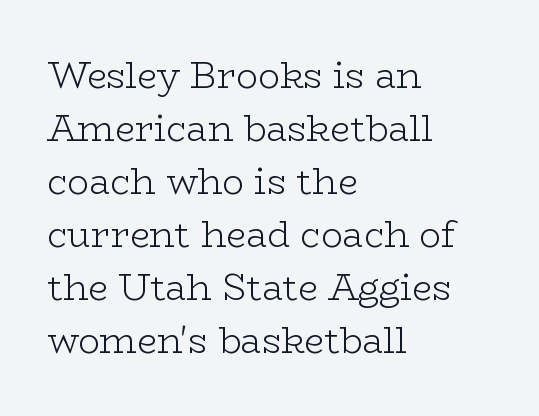
The zone under the glyphs is completely vacant. The letters advance in unequal steps, a hallmark of proportional type. Each new line begins a customary step beneath the previous one. Stroke terminals: seriffed. The letters stand upright; this is a roman face.
